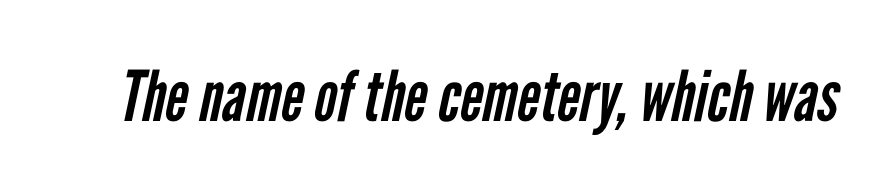
I'd call this a sans setting — the letters go barefoot. Students, note that the glyphs here touch the page at normal intervals. Ink coverage per letter is moderate at most. Proportional: the letters do not fall into vertical columns.
